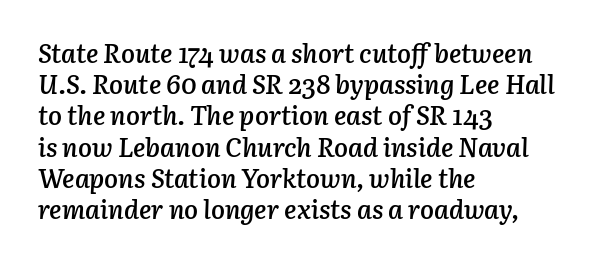
{"italic": "yes", "lean": "right", "slant_degrees": 3, "bold": "semi", "underline": "no", "align": "left", "line_spacing_ratio": 1.2, "letter_spacing": "normal", "letter_spacing_em": 0.0, "glyph_px": 26}
